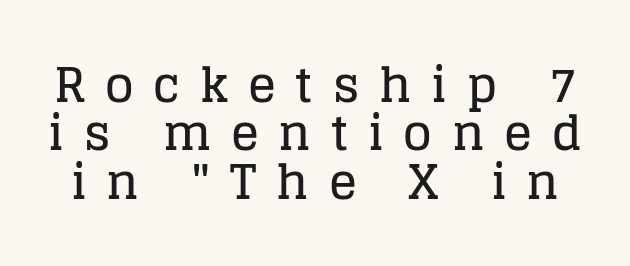
The image shows 47 px serif type, upright; set tight line spacing (1.03x), unusually wide letter spacing (+0.42 em), not underlined; low stroke contrast and a large x-height.
